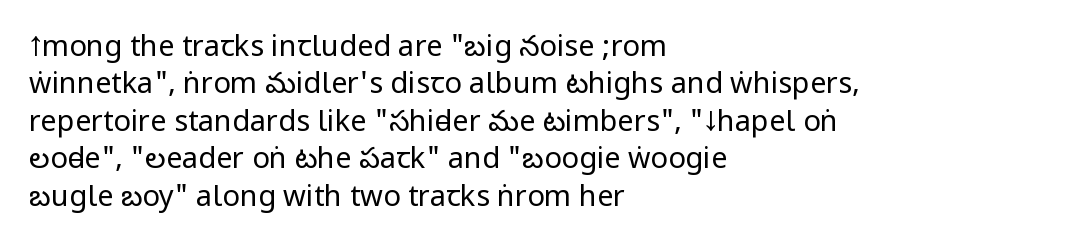
The image shows 29 px regular-weight, condensed sans-serif type, upright; set left-aligned, normal line spacing (1.29x), normal letter spacing, not underlined; low stroke contrast.
